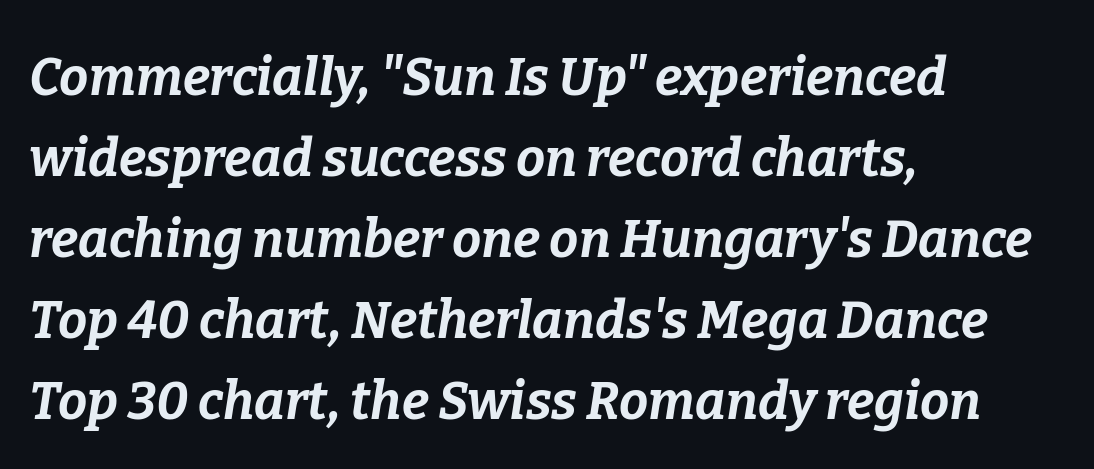
Q: Is the text bold? A: Yes.
Q: Is the text italic (slanted)? A: Yes, it leans right by about 9 degrees.
Q: Is the text underlined? A: No.
Q: How is the paragraph aligned? A: Left-aligned.
Q: Is the spacing between letters normal or unusually wide? A: Normal.
Q: Is the spacing between lines tight, normal or loose? A: Normal.
Q: Width (condensed, normal, or wide)? A: Normal.
Q: Stroke contrast? A: Low.
Q: x-height? A: Medium.
Q: Monospaced? A: No.
